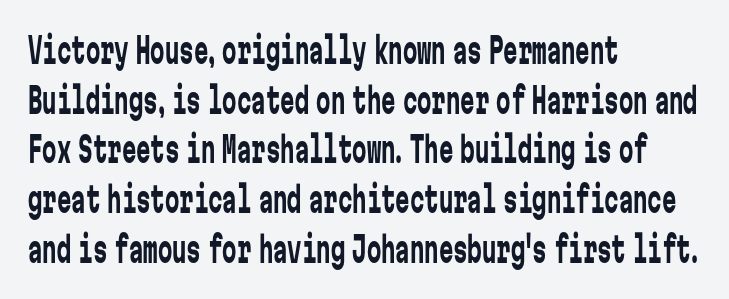
The image shows 36 px regular-weight, condensed sans-serif type, upright, monospaced; set left-aligned, normal line spacing (1.38x), normal letter spacing, not underlined; low stroke contrast and a medium x-height.
